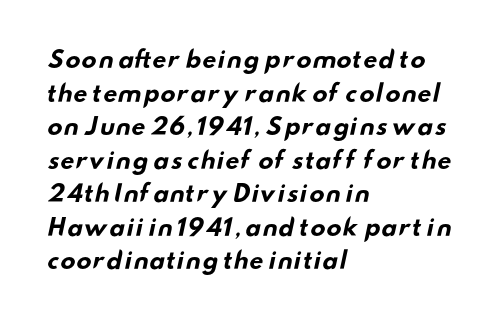
{"bold": "yes", "underline": "no", "align": "left", "line_spacing": "normal", "line_spacing_ratio": 1.46, "letter_spacing": "normal", "letter_spacing_em": 0.0, "glyph_px": 23}
